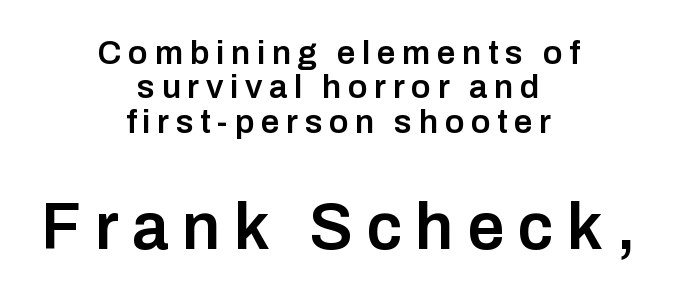
The image shows 66 px semibold sans-serif type, upright; set centered, tight line spacing (1.04x), unusually wide letter spacing (+0.2 em), not underlined; the second (bottom) block is 2.0x larger; low stroke contrast and a medium x-height.
